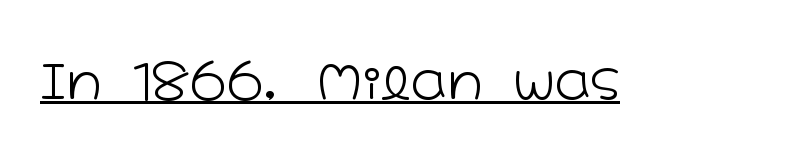
The rendering uses natural spacing where letterforms have individual widths. Italic: no, the glyphs are upright roman. The face looks like a standard text weight, possibly lighter. The text was rendered using a sans face with plain stroke endings.
